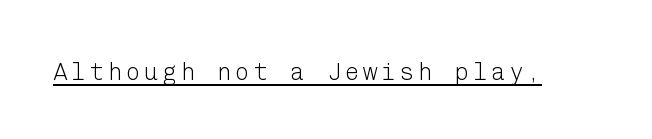
Q: Is the text bold? A: No.
Q: Is the text italic (slanted)? A: No, it is upright.
Q: Is the text underlined? A: Yes.
